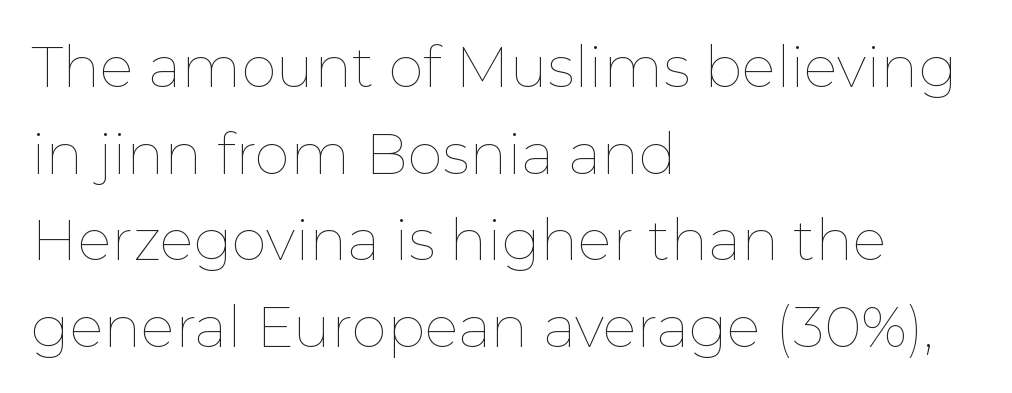
The image shows 57 px thin type, upright; set left-aligned, normal line spacing (1.52x), normal letter spacing, not underlined; low stroke contrast and a medium x-height.
